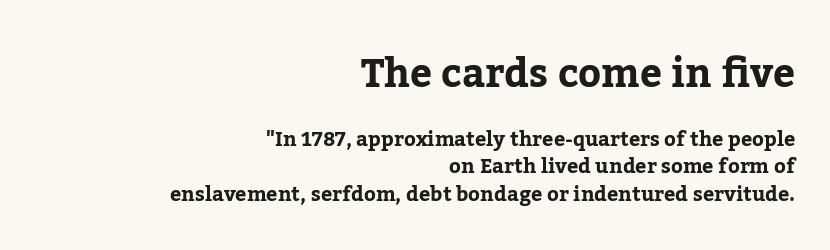
The lettering holds an erect, upright posture throughout. You could not count columns in this text — the font is proportionally spaced. These lines stack with their right ends in a neat column. This block has exactly the height ordinary leading produces.
